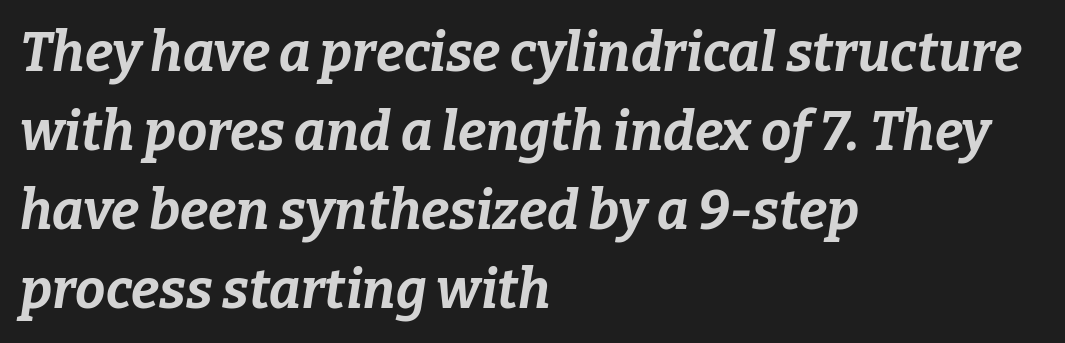
The letters advance in unequal steps, a hallmark of proportional type. Casual observation: everything's shoved over to the left. Reading down the column, the eye jumps a familiar distance to each next line. The axis of the letterforms is tilted away from vertical.
